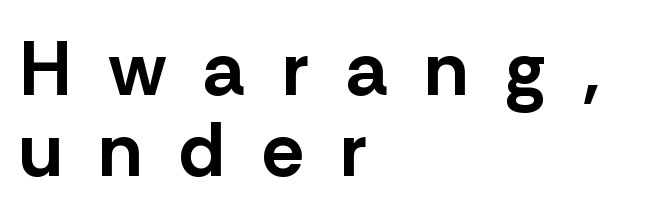
{"serif": "no", "italic": "no", "bold": "yes", "weight": "bold", "width": "normal", "stroke_contrast": "low", "x_height": "medium", "monospaced": "no", "underline": "no", "align": "left", "line_spacing": "tight", "line_spacing_ratio": 1.06, "letter_spacing": "wide", "letter_spacing_em": 0.49, "glyph_px": 76}
